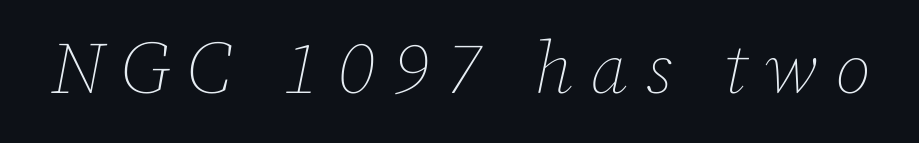
The image shows 73 px thin type, italic (leaning right); set unusually wide letter spacing (+0.24 em), not underlined; low stroke contrast and a medium x-height.
